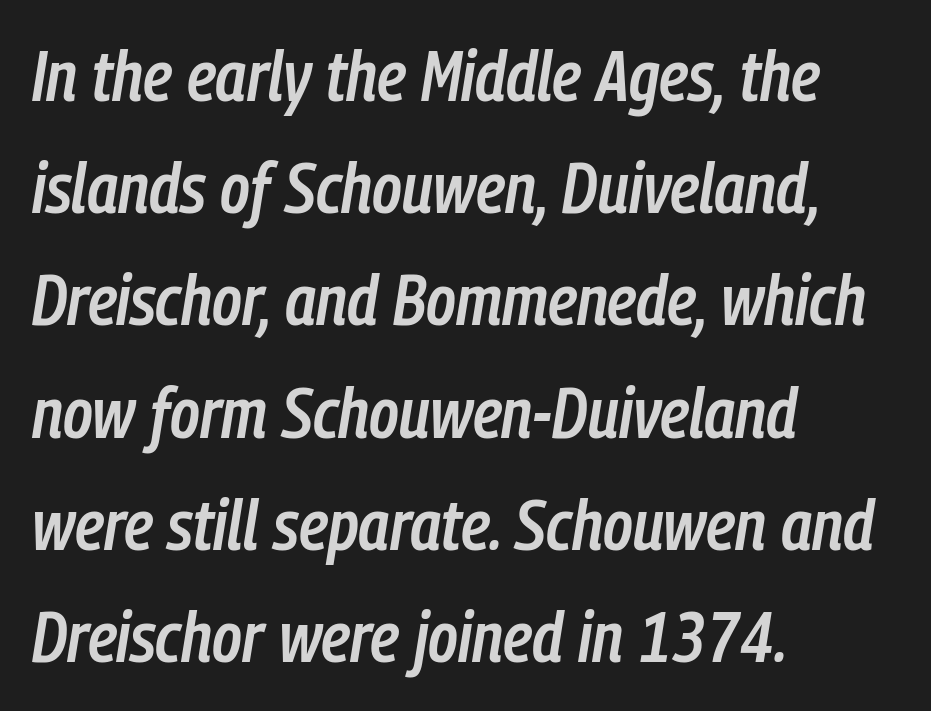
Q: Is the text bold? A: Semi-bold.
Q: Is the text italic (slanted)? A: Yes, it leans right by about 9 degrees.
Q: Is the text underlined? A: No.
Q: How is the paragraph aligned? A: Left-aligned.
Q: Is the spacing between letters normal or unusually wide? A: Normal.
Q: Is the spacing between lines tight, normal or loose? A: Normal.
Q: Width (condensed, normal, or wide)? A: Condensed.
Q: Stroke contrast? A: Low.
Q: x-height? A: Medium.
Q: Monospaced? A: No.
